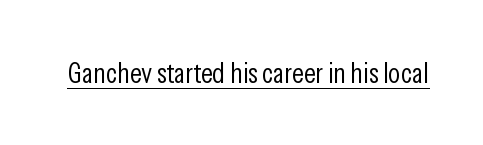
Short note: letters normally spaced. On a weight scale, this lands at 450 or below. Think of a printed novel: that variable character pitch is what you see here. Stroke terminals: plain, sans-serif. Characters remain perfectly vertical along every line.
